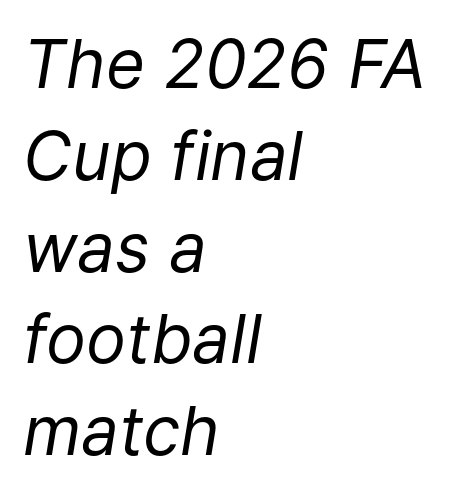
The letterforms sit shoulder to shoulder at normal distance. Where is the straight margin? On the left. Here the designer chose a conventional face with non-uniform glyph widths. The specimen omits any rule beneath the text block's lines. This is oblique type, the kind used for emphasis or titles.
